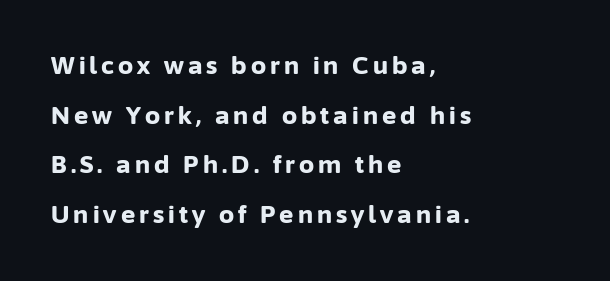
Q: Is the text bold? A: Yes.
Q: Is the text italic (slanted)? A: No, it is upright.
Q: Is the text underlined? A: No.
Q: How is the paragraph aligned? A: Left-aligned.
Q: Is the spacing between lines tight, normal or loose? A: Loose.
